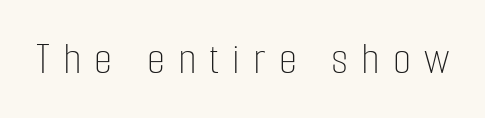
Spacing verdict: proportional, widths tailored to each character. Does the lettering tilt? It doesn't — this is upright. A typesetter would call this heavily tracked-out type. Descenders hang freely into open space.
